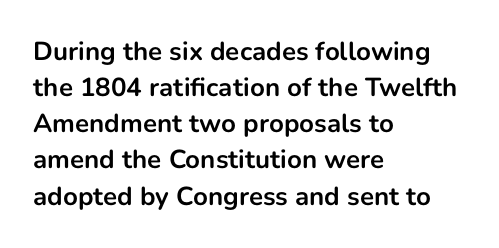
The image shows 26 px bold type, upright; set left-aligned, normal line spacing (1.39x), normal letter spacing, not underlined.
